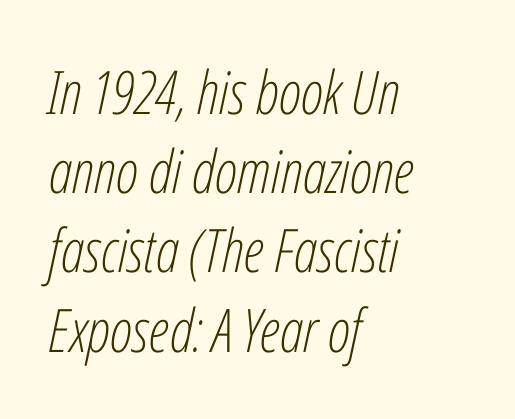
{"italic": "yes", "lean": "right", "slant_degrees": 12, "bold": "no", "weight": "light", "width": "condensed", "stroke_contrast": "low", "x_height": "medium", "monospaced": "no", "underline": "no", "align": "left", "line_spacing": "normal", "line_spacing_ratio": 1.32, "letter_spacing": "normal", "letter_spacing_em": 0.0, "glyph_px": 60}
